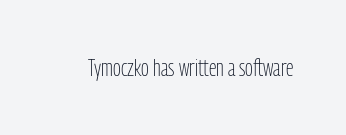
The type is set solid horizontally, with unmodified tracking. Words float on clear page, feet unadorned. A quiet, ordinary-to-light weight characterises the typeface. The type sits square on the baseline with zero lean.
